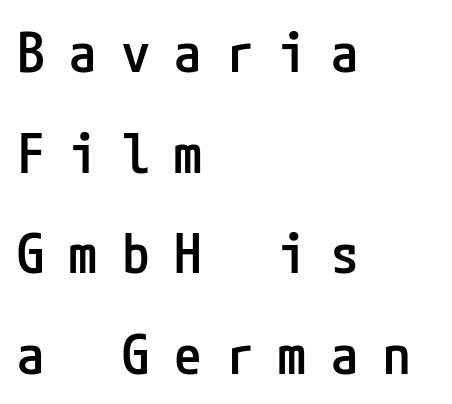
The image shows 55 px semibold, condensed sans-serif type, upright; set left-aligned, line spacing 1.83x, unusually wide letter spacing (+0.45 em), not underlined; low stroke contrast and a medium x-height.
